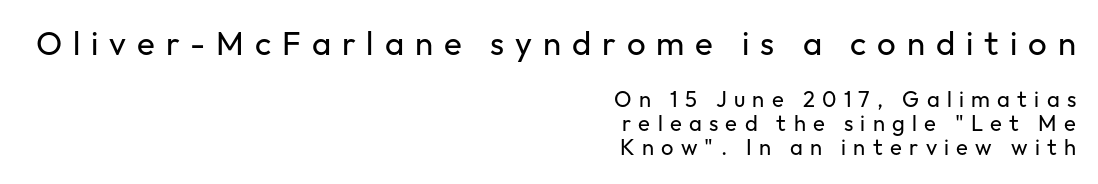
{"serif": "no", "italic": "no", "bold": "no", "weight": "regular", "width": "normal", "stroke_contrast": "low", "x_height": "medium", "monospaced": "no", "underline": "no", "align": "right", "line_spacing": "tight", "line_spacing_ratio": 1.1, "letter_spacing": "wide", "letter_spacing_em": 0.33, "larger_block": "first", "size_ratio": 1.5, "glyph_px": 33}
